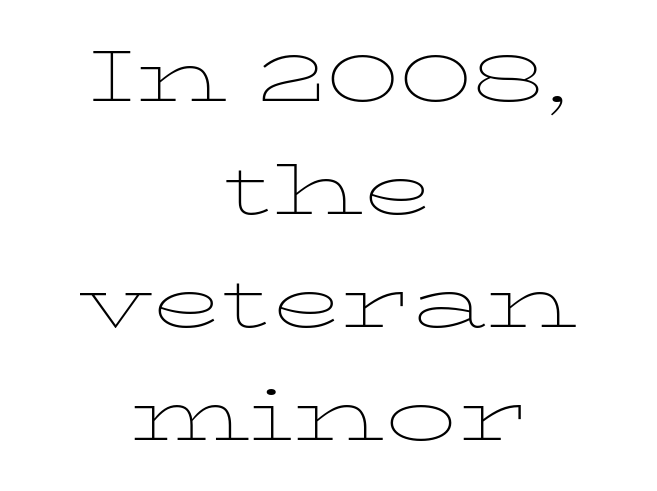
The image shows 72 px thin, wide serif type, upright; set centered, normal line spacing (1.57x), normal letter spacing, not underlined; low stroke contrast and a medium x-height.
